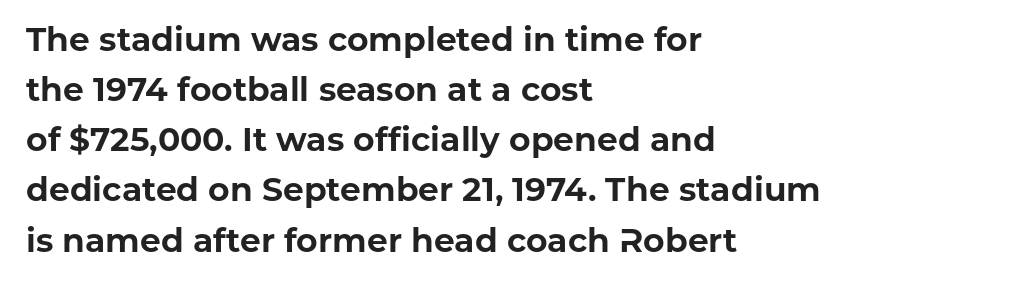
{"serif": "no", "italic": "no", "bold": "yes", "weight": "bold", "width": "normal", "stroke_contrast": "low", "x_height": "medium", "monospaced": "no", "underline": "no", "align": "left", "line_spacing": "normal", "line_spacing_ratio": 1.52, "letter_spacing": "normal", "letter_spacing_em": 0.0, "glyph_px": 33}
